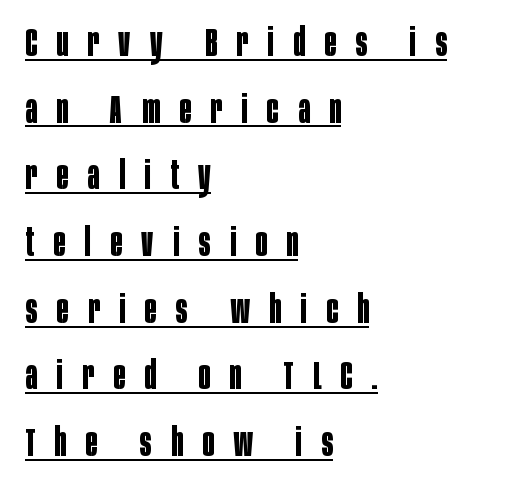
Q: Is the text bold? A: Yes.
Q: Is the text italic (slanted)? A: No, it is upright.
Q: Is the typeface a serif or a sans-serif typeface? A: Sans-serif.
Q: Is the text underlined? A: Yes.
Q: How is the paragraph aligned? A: Left-aligned.
Q: Is the spacing between letters normal or unusually wide? A: Unusually wide.
Q: Width (condensed, normal, or wide)? A: Condensed.
Q: Stroke contrast? A: Low.
Q: x-height? A: Large.
Q: Monospaced? A: No.
